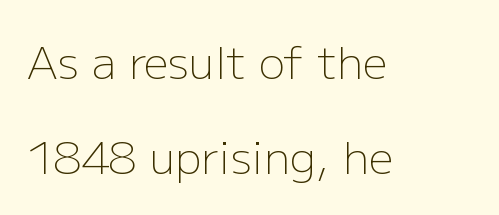
{"serif": "no", "italic": "no", "bold": "no", "weight": "light", "width": "normal", "stroke_contrast": "low", "x_height": "medium", "monospaced": "no", "underline": "no", "align": "left", "line_spacing": "loose", "line_spacing_ratio": 2.17, "letter_spacing": "normal", "letter_spacing_em": 0.0, "glyph_px": 44}
